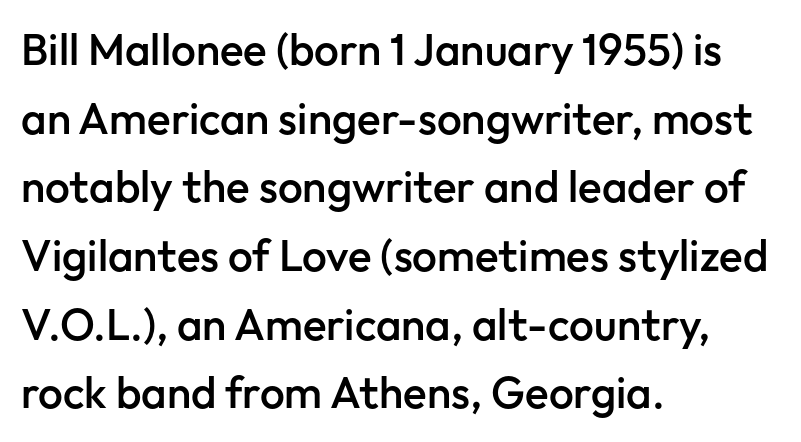
Semibold letterforms, between regular and bold. Reading down the column, the eye jumps a familiar distance to each next line. Letter spacing: default. Each letter's strokes conclude bluntly, with no projecting serifs. Varying glyph widths throughout — classic text-font behaviour.
